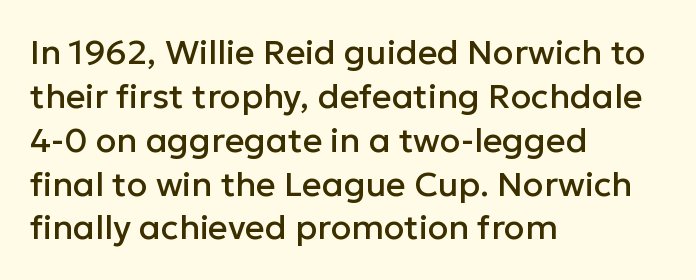
Q: Is the text italic (slanted)? A: No, it is upright.
Q: Is the typeface a serif or a sans-serif typeface? A: Sans-serif.
Q: Is the text underlined? A: No.
Q: How is the paragraph aligned? A: Left-aligned.
Q: Is the spacing between letters normal or unusually wide? A: Normal.
Q: Is the spacing between lines tight, normal or loose? A: Normal.
Q: Width (condensed, normal, or wide)? A: Normal.
Q: Stroke contrast? A: Low.
Q: x-height? A: Medium.
Q: Monospaced? A: No.
